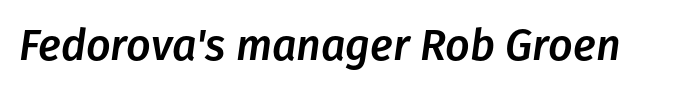
{"italic": "yes", "lean": "right", "slant_degrees": 8, "width": "normal", "stroke_contrast": "low", "x_height": "medium", "monospaced": "no", "underline": "no", "letter_spacing": "normal", "letter_spacing_em": 0.0, "glyph_px": 43}
